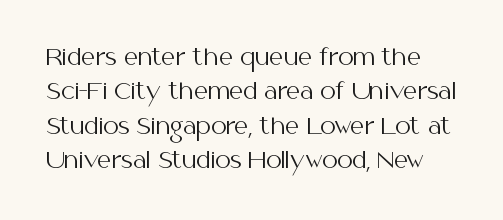
When letters stand straight like this, we call the style roman or upright. Compared with typical body copy, the letter spacing here is the same. The words here are not underlined. No letter is thick-stroked: the sample isn't bold.
